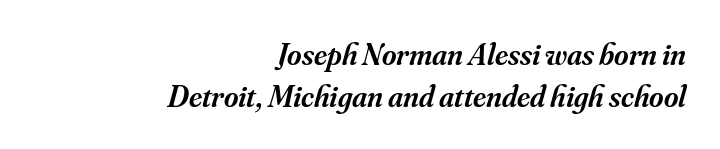
The image shows 31 px semibold serif type, italic (leaning right); set right-aligned, normal line spacing (1.34x), normal letter spacing, not underlined; medium stroke contrast and a small x-height.
